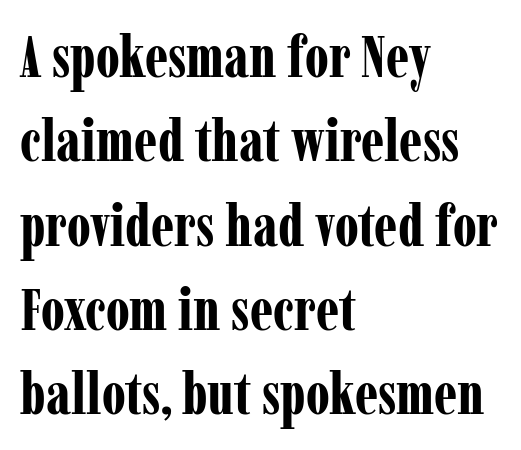
Q: Is the text bold? A: Yes.
Q: Is the text italic (slanted)? A: No, it is upright.
Q: Is the typeface a serif or a sans-serif typeface? A: Serif.
Q: Is the text underlined? A: No.
Q: How is the paragraph aligned? A: Left-aligned.
Q: Is the spacing between letters normal or unusually wide? A: Normal.
Q: Is the spacing between lines tight, normal or loose? A: Normal.
Q: Width (condensed, normal, or wide)? A: Condensed.
Q: Stroke contrast? A: Low.
Q: x-height? A: Medium.
Q: Monospaced? A: No.
